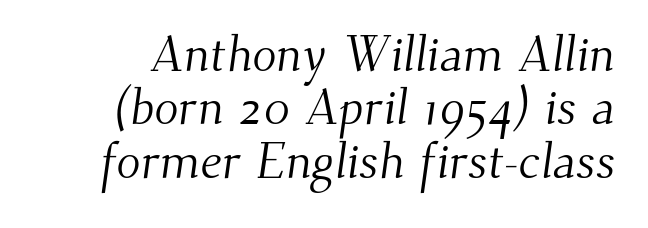
Q: Is the text bold? A: No.
Q: Is the typeface a serif or a sans-serif typeface? A: Serif.
Q: Is the text underlined? A: No.
Q: Is the spacing between letters normal or unusually wide? A: Normal.
Q: Is the spacing between lines tight, normal or loose? A: Tight.
Q: Width (condensed, normal, or wide)? A: Normal.
Q: Stroke contrast? A: Medium.
Q: x-height? A: Small.
Q: Monospaced? A: No.
